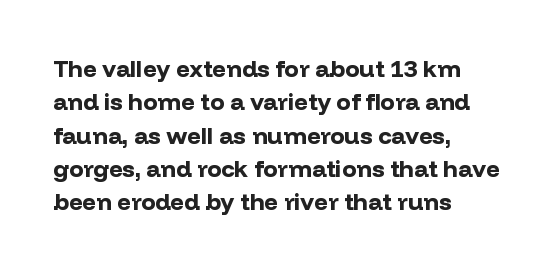
You can tell it's not italic because the verticals are truly vertical. Descender tails drop into unmarked territory. Baseline-to-baseline distance is the conventional proportion of letter height. Nobody touched the tracking dial on this one. Thick stems and heavy bowls — unmistakably bold. One-word summary of the alignment: left.
